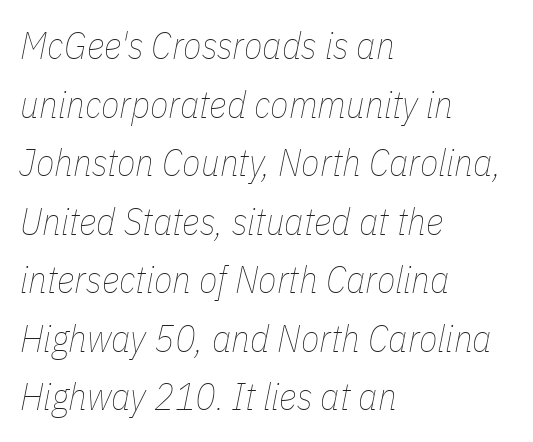
Slanted lettering throughout. The face used here is proportionally spaced, like ordinary book or web type. This sample is left-justified, so line endings fall wherever the words run out. What's the leading like? Ordinary, nothing unusual. The face used here is rendered with its standard letterfit. The foot of each line stays bare and open.
